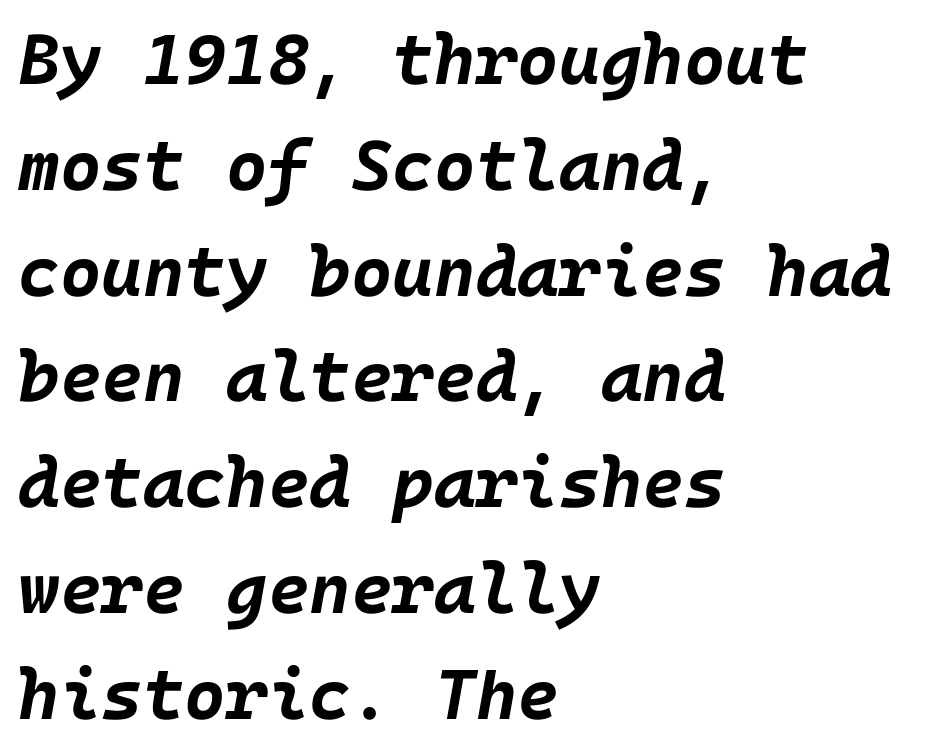
The image shows 71 px bold type, italic (leaning right); set left-aligned, normal line spacing (1.49x), normal letter spacing, not underlined; low stroke contrast and a large x-height.
